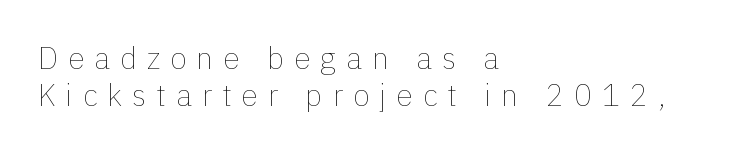
The image shows 30 px thin type, upright; set left-aligned, line spacing 1.22x, unusually wide letter spacing (+0.34 em), not underlined; a medium x-height.
